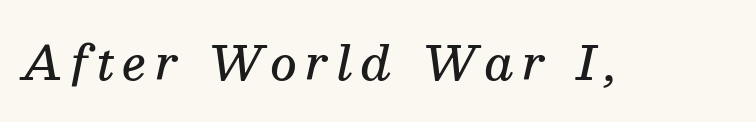
The passage shown is typed in a proportional face where columns would drift. Underline: absent. Looking at the ascenders, they clearly lean. Type style note: has serifs.
